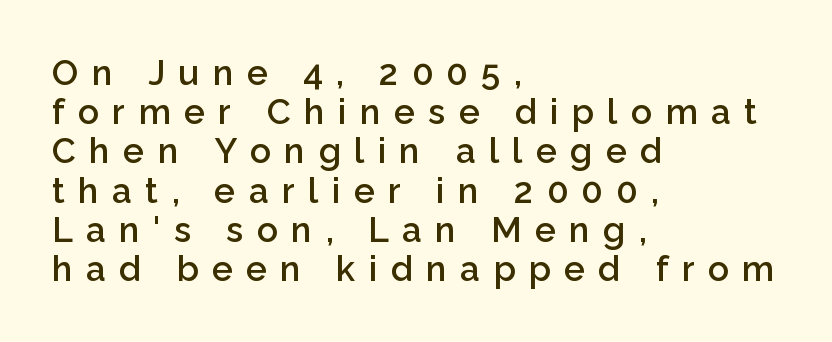
Q: Is the text bold? A: Semi-bold.
Q: Is the text italic (slanted)? A: No, it is upright.
Q: Is the typeface a serif or a sans-serif typeface? A: Sans-serif.
Q: Is the text underlined? A: No.
Q: How is the paragraph aligned? A: Left-aligned.
Q: Is the spacing between letters normal or unusually wide? A: Unusually wide.
Q: Is the spacing between lines tight, normal or loose? A: Tight.
Q: Width (condensed, normal, or wide)? A: Normal.
Q: Stroke contrast? A: Low.
Q: x-height? A: Medium.
Q: Monospaced? A: No.
